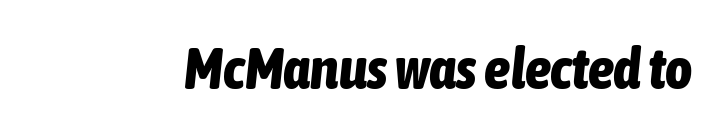
{"italic": "yes", "lean": "right", "slant_degrees": 6, "bold": "yes", "weight": "bold", "width": "condensed", "stroke_contrast": "low", "x_height": "medium", "monospaced": "no", "underline": "no", "letter_spacing": "normal", "letter_spacing_em": 0.0, "glyph_px": 58}
